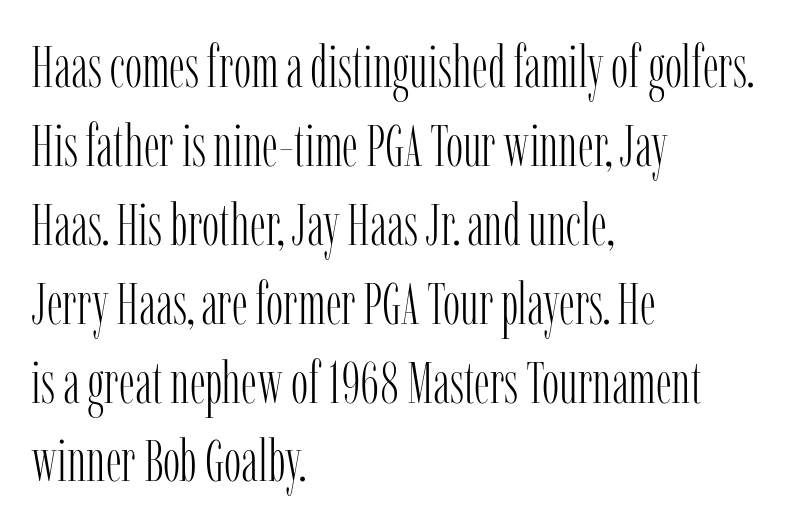
{"serif": "yes", "italic": "no", "bold": "no", "weight": "light", "width": "condensed", "stroke_contrast": "low", "x_height": "medium", "monospaced": "no", "underline": "no", "align": "left", "line_spacing": "normal", "line_spacing_ratio": 1.36, "letter_spacing": "normal", "letter_spacing_em": 0.0, "glyph_px": 58}
